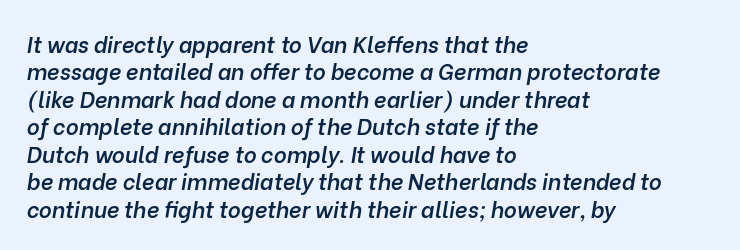
{"italic": "yes", "lean": "right", "slant_degrees": 10, "bold": "semi", "underline": "no", "align": "left", "line_spacing": "normal", "line_spacing_ratio": 1.25, "letter_spacing": "normal", "letter_spacing_em": 0.0, "glyph_px": 22}
